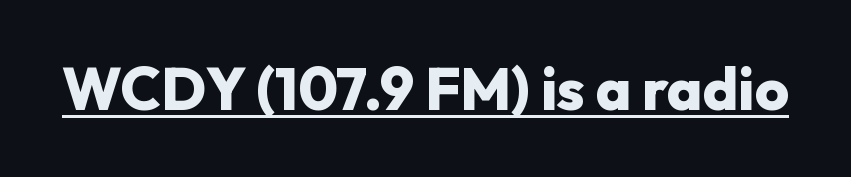
The sample's only ornament is a line tracing under the words. The type sits square on the baseline with zero lean. The designer went with a sans here, leaving each stem footless. Here the glyphs are tracked normally, forming tight word shapes. Summary of weight: heavy, a full bold.
